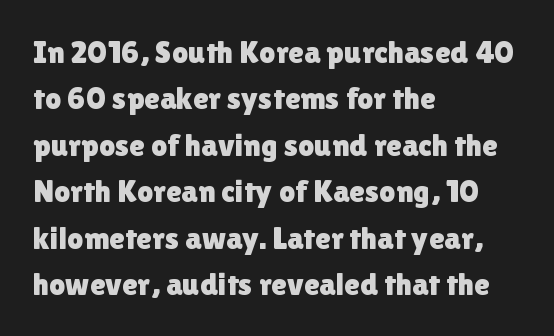
Q: Is the text italic (slanted)? A: No, it is upright.
Q: Is the typeface a serif or a sans-serif typeface? A: Sans-serif.
Q: Is the text underlined? A: No.
Q: How is the paragraph aligned? A: Left-aligned.
Q: Is the spacing between letters normal or unusually wide? A: Normal.
Q: Is the spacing between lines tight, normal or loose? A: Normal.
Q: Width (condensed, normal, or wide)? A: Normal.
Q: Stroke contrast? A: Low.
Q: x-height? A: Medium.
Q: Monospaced? A: No.
